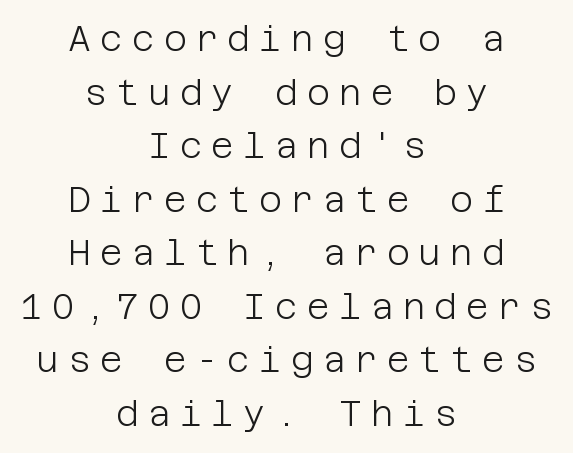
Q: Is the text bold? A: No.
Q: Is the text italic (slanted)? A: No, it is upright.
Q: Is the typeface a serif or a sans-serif typeface? A: Sans-serif.
Q: Is the text underlined? A: No.
Q: How is the paragraph aligned? A: Centered.
Q: Is the spacing between letters normal or unusually wide? A: Unusually wide.
Q: Is the spacing between lines tight, normal or loose? A: Normal.
Q: Width (condensed, normal, or wide)? A: Normal.
Q: Stroke contrast? A: Low.
Q: x-height? A: Large.
